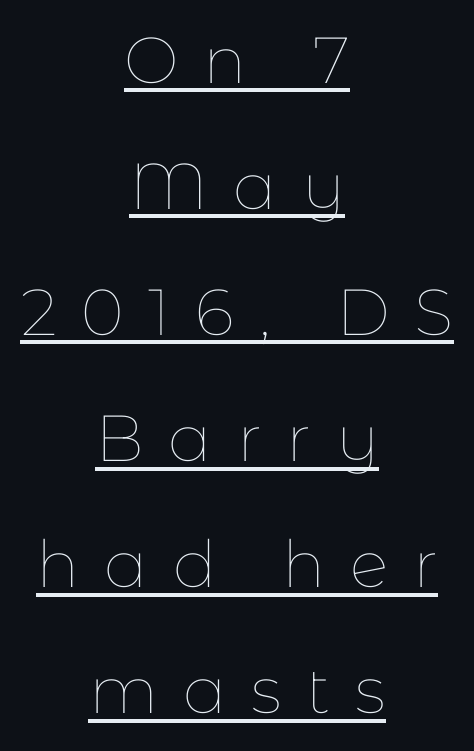
Q: Is the text bold? A: No.
Q: Is the text italic (slanted)? A: No, it is upright.
Q: Is the text underlined? A: Yes.
Q: How is the paragraph aligned? A: Centered.
Q: Is the spacing between letters normal or unusually wide? A: Unusually wide.
Q: Is the spacing between lines tight, normal or loose? A: Loose.
Q: Width (condensed, normal, or wide)? A: Normal.
Q: Stroke contrast? A: Low.
Q: x-height? A: Medium.
Q: Monospaced? A: No.
